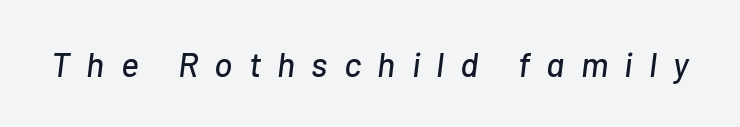
The face used here has a pronounced slope to its letters. Is this a fixed-width face? No — the glyphs have proportional, varying widths. The line texture is sparse and dotted thanks to wide tracking. Letters rest on an invisible, unmarked baseline.
